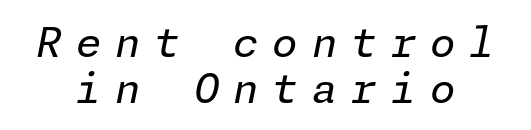
{"italic": "yes", "lean": "right", "slant_degrees": 11, "bold": "no", "weight": "regular", "width": "normal", "stroke_contrast": "low", "x_height": "medium", "underline": "no", "line_spacing": "tight", "line_spacing_ratio": 1.12, "letter_spacing": "wide", "letter_spacing_em": 0.34, "glyph_px": 41}
